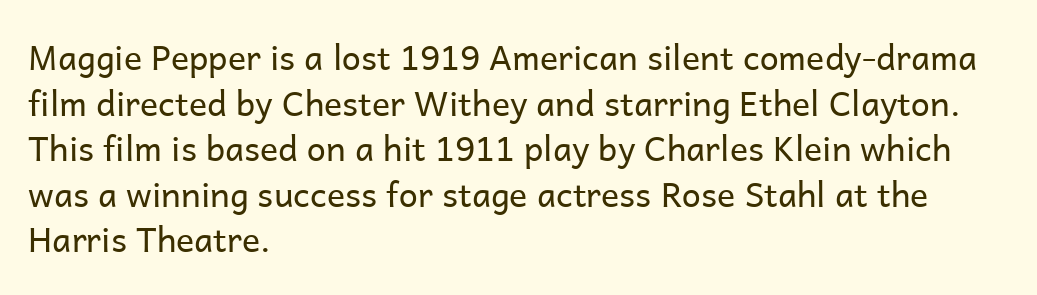
The image shows 34 px regular-weight sans-serif type, upright; set left-aligned, normal line spacing (1.34x), normal letter spacing, not underlined; low stroke contrast and a medium x-height.
